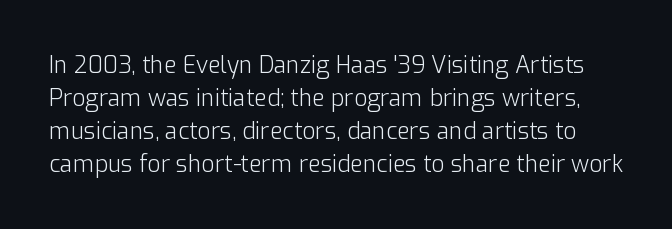
The image shows 23 px text type, upright; set normal line spacing (1.43x), normal letter spacing, not underlined.
